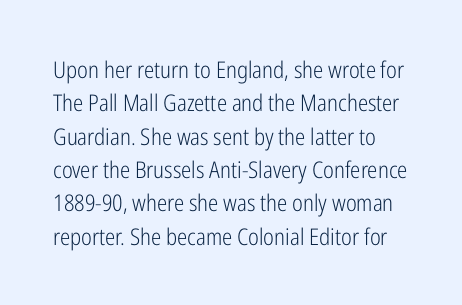
The image shows 23 px text type, upright; set normal line spacing (1.45x), normal letter spacing, not underlined.
